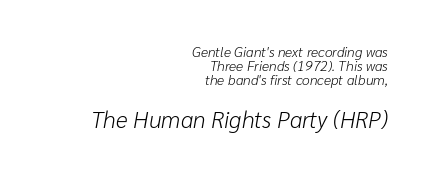
The image shows 23 px text type, italic (leaning right); set right-aligned, tight line spacing (1.01x), normal letter spacing, not underlined; the second (bottom) block is 1.64x larger.
